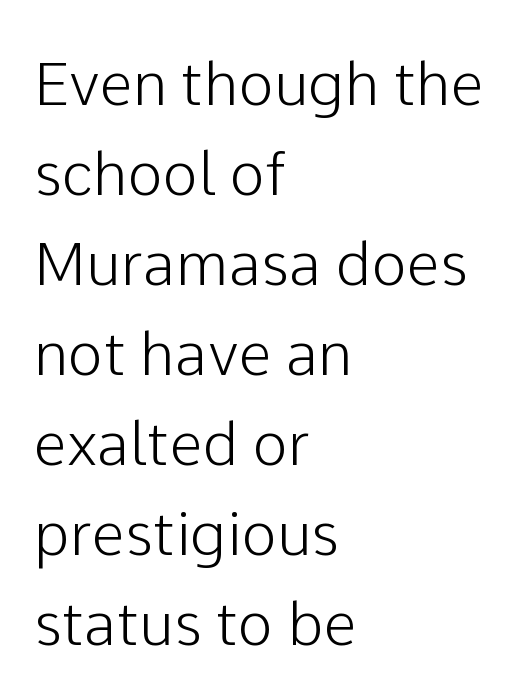
You could call the tracking neutral — neither tight nor loose. If you measured baseline to baseline, you'd find a middling distance. Check where the strokes stop: nothing finishes them off — pure sans. These lines are rendered in a variable-pitch font. Notice how the passage keeps a crisp vertical edge on the left only. The area under the type is left untouched.
